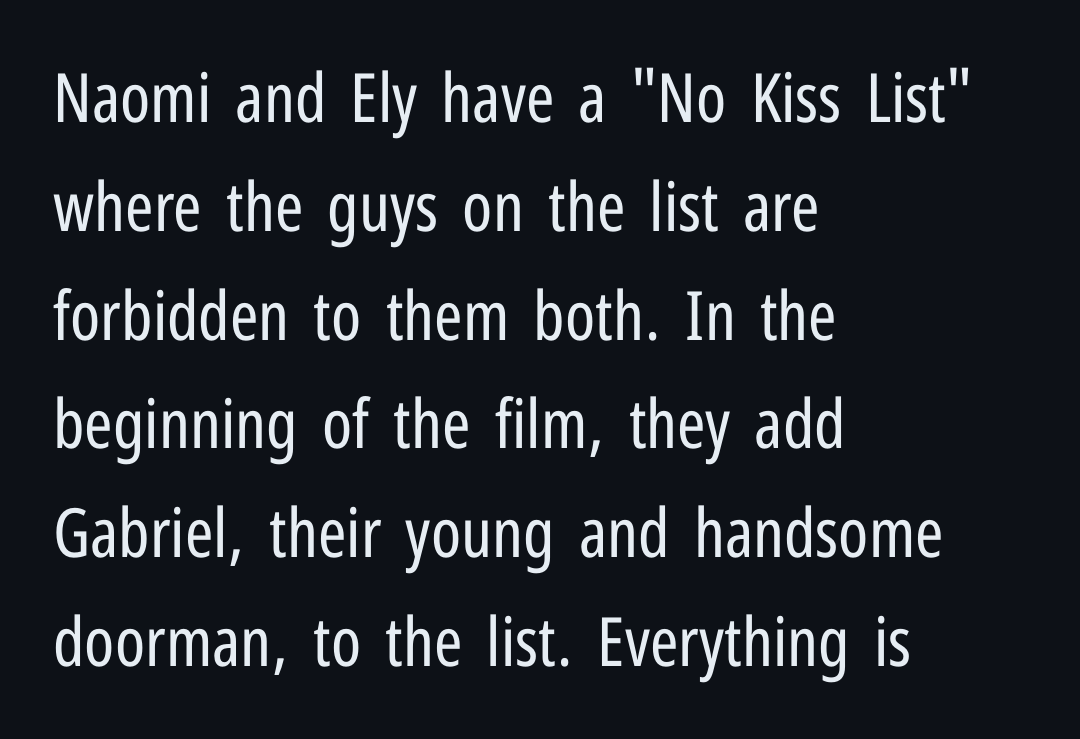
Q: Is the text bold? A: No.
Q: Is the text italic (slanted)? A: No, it is upright.
Q: Is the typeface a serif or a sans-serif typeface? A: Sans-serif.
Q: Is the text underlined? A: No.
Q: How is the paragraph aligned? A: Left-aligned.
Q: Is the spacing between letters normal or unusually wide? A: Normal.
Q: Is the spacing between lines tight, normal or loose? A: Normal.
Q: Width (condensed, normal, or wide)? A: Condensed.
Q: Stroke contrast? A: Low.
Q: x-height? A: Medium.
Q: Monospaced? A: No.
